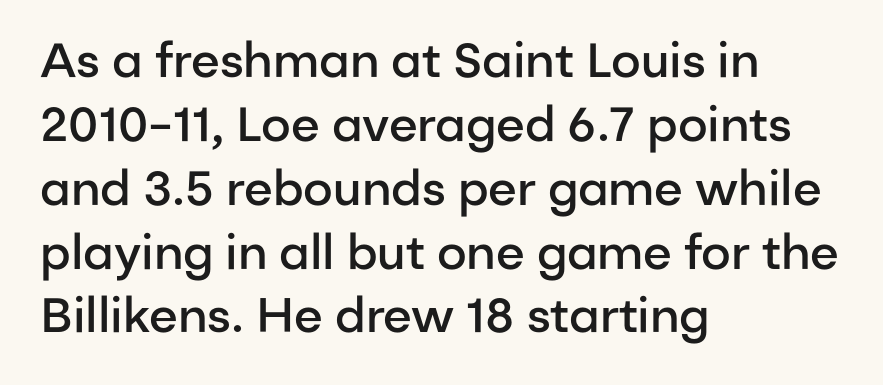
Alignment: flush left. The space beneath each line is pristine and unruled. Note the varied advance widths — an 'i' is clearly narrower than an 'm'. Students, observe: this is what conventionally led text looks like. Students, note that the glyphs here touch the page at normal intervals.
